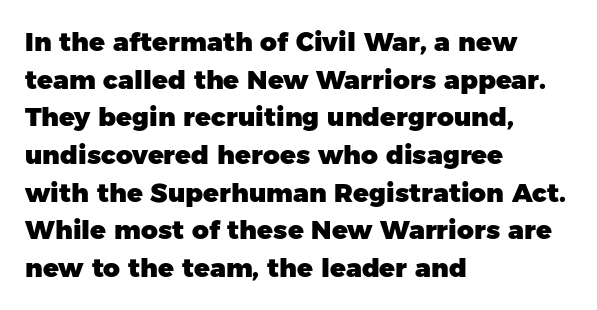
The image shows 26 px bold type, upright; set left-aligned, normal line spacing (1.45x), normal letter spacing, not underlined.
